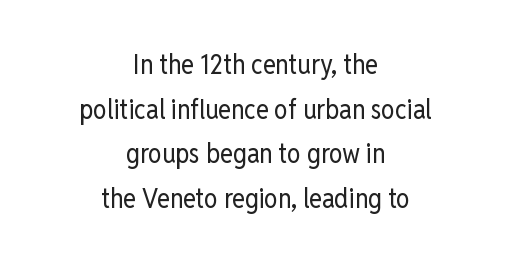
{"italic": "no", "bold": "no", "underline": "no", "align": "center", "line_spacing": "normal", "line_spacing_ratio": 1.65, "letter_spacing": "normal", "letter_spacing_em": 0.0, "glyph_px": 27}
